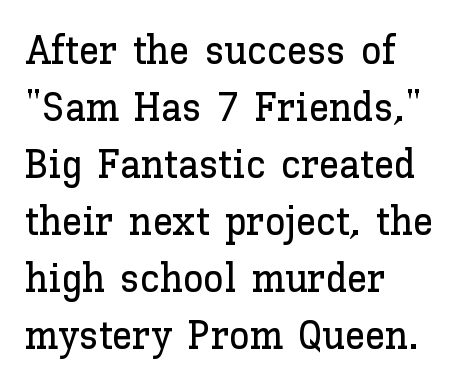
Q: Is the text italic (slanted)? A: No, it is upright.
Q: Is the text underlined? A: No.
Q: How is the paragraph aligned? A: Left-aligned.
Q: Is the spacing between letters normal or unusually wide? A: Normal.
Q: Is the spacing between lines tight, normal or loose? A: Normal.
Q: Width (condensed, normal, or wide)? A: Normal.
Q: Stroke contrast? A: Low.
Q: x-height? A: Medium.
Q: Monospaced? A: No.
